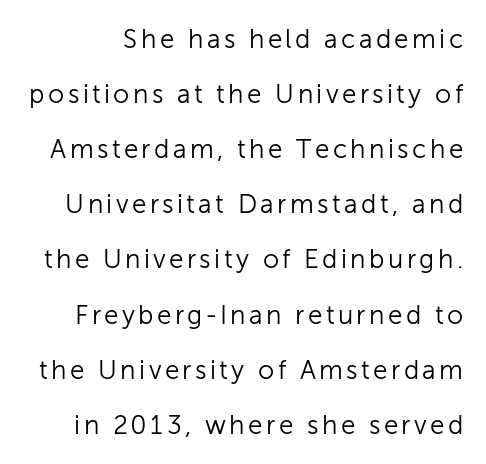
{"italic": "no", "bold": "no", "underline": "no", "line_spacing": "loose", "line_spacing_ratio": 2.12, "glyph_px": 26}
